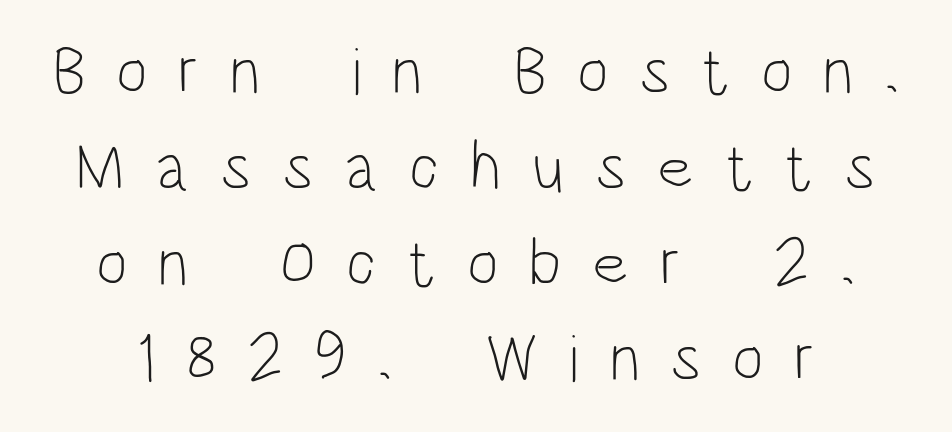
The image shows 67 px light, condensed sans-serif type, upright; set normal line spacing (1.43x), unusually wide letter spacing (+0.46 em), not underlined; low stroke contrast and a large x-height.
